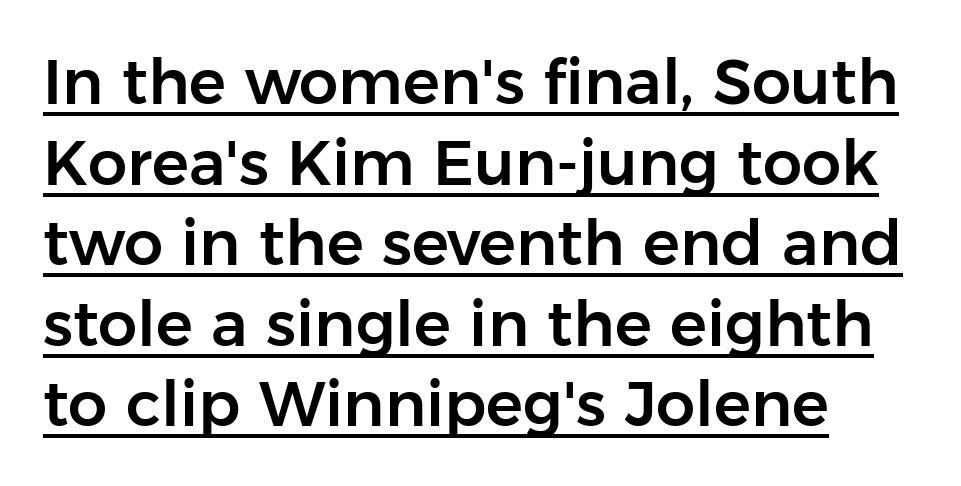
Ordinary non-slanted type is in use. Words appear dense and cohesive because spacing is normal. Compared with typical paragraphs, the rows here are spaced about the same. What kind of face is this? One without serifs — a sans. This sample has the flowing, uneven cadence of proportional lettering.
